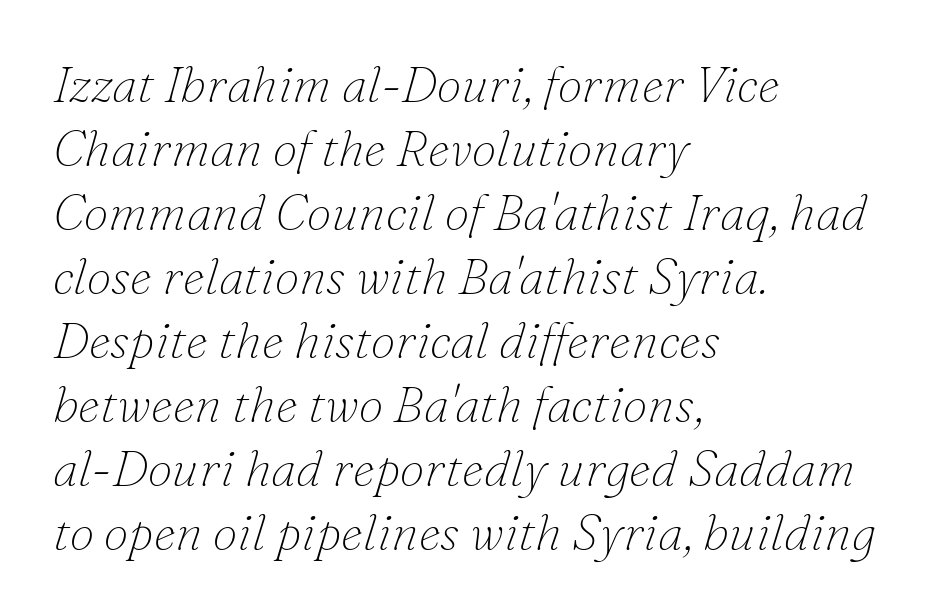
Q: Is the text bold? A: No.
Q: Is the text italic (slanted)? A: Yes, it leans right by about 16 degrees.
Q: Is the typeface a serif or a sans-serif typeface? A: Serif.
Q: Is the text underlined? A: No.
Q: How is the paragraph aligned? A: Left-aligned.
Q: Is the spacing between letters normal or unusually wide? A: Normal.
Q: Is the spacing between lines tight, normal or loose? A: Normal.
Q: Width (condensed, normal, or wide)? A: Normal.
Q: Stroke contrast? A: Low.
Q: x-height? A: Small.
Q: Monospaced? A: No.
